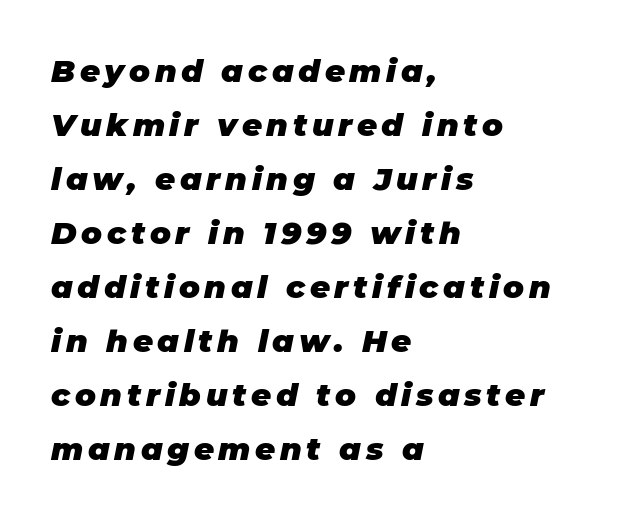
{"italic": "yes", "lean": "right", "slant_degrees": 11, "bold": "yes", "weight": "heavy", "width": "normal", "stroke_contrast": "low", "x_height": "large", "monospaced": "no", "underline": "no", "align": "left", "line_spacing_ratio": 1.74, "glyph_px": 31}
